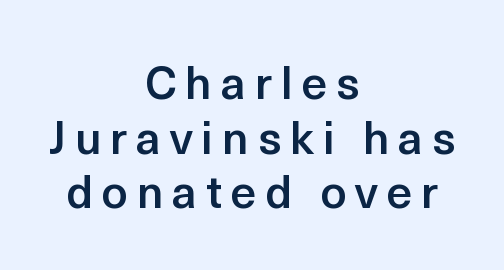
The image shows 46 px semibold sans-serif type, upright; set centered, line spacing 1.19x, not underlined; a medium x-height.
